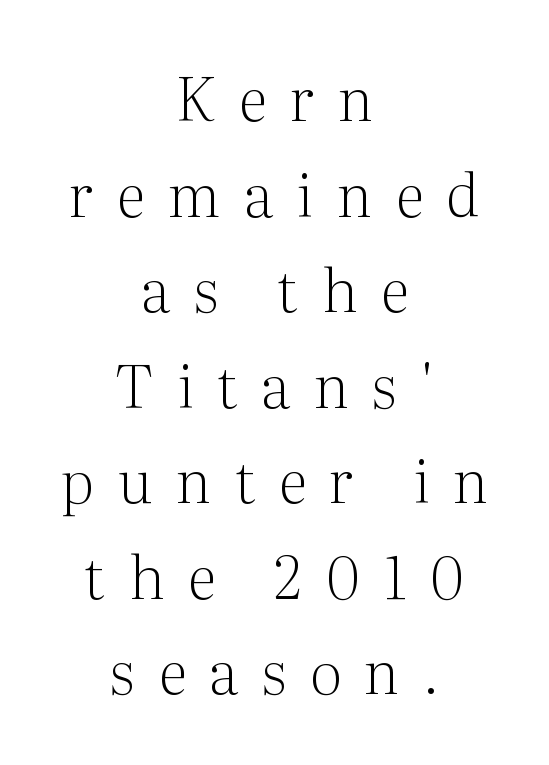
{"serif": "yes", "italic": "no", "bold": "no", "weight": "light", "width": "normal", "stroke_contrast": "medium", "x_height": "medium", "monospaced": "no", "underline": "no", "align": "center", "line_spacing": "normal", "line_spacing_ratio": 1.62, "letter_spacing": "wide", "letter_spacing_em": 0.4, "glyph_px": 59}
